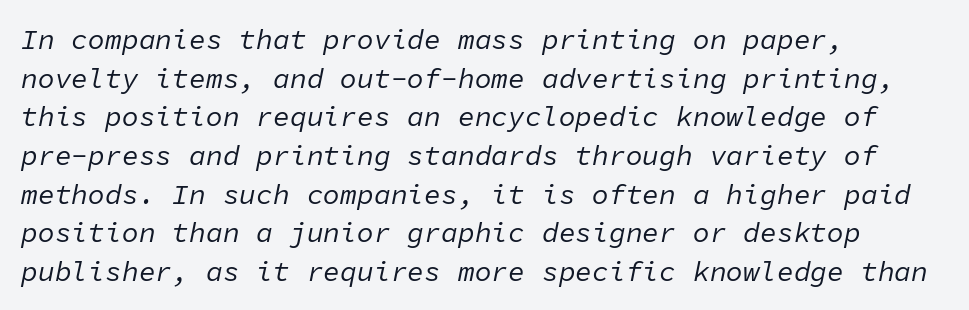
The image shows 28 px regular-weight type, italic (leaning right), monospaced; set left-aligned, normal line spacing (1.38x), normal letter spacing, not underlined; low stroke contrast and a medium x-height.
